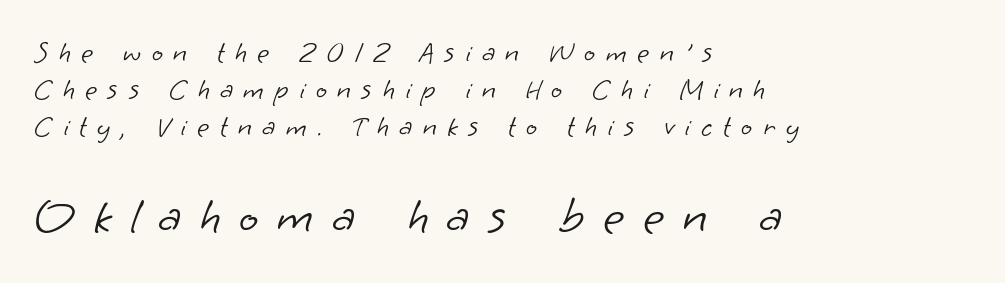
The image shows 51 px light sans-serif type; set left-aligned, normal line spacing (1.27x), unusually wide letter spacing (+0.37 em), not underlined; the second (bottom) block is 1.76x larger; low stroke contrast and a small x-height.
